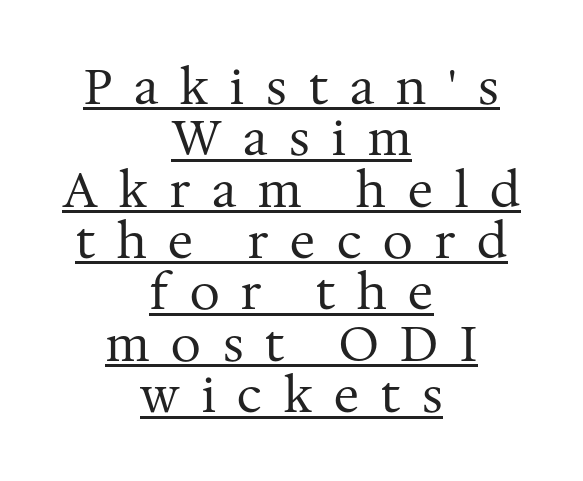
{"serif": "yes", "italic": "no", "bold": "no", "weight": "regular", "width": "normal", "stroke_contrast": "medium", "x_height": "medium", "monospaced": "no", "underline": "yes", "align": "center", "line_spacing": "tight", "line_spacing_ratio": 1.07, "letter_spacing": "wide", "letter_spacing_em": 0.46, "glyph_px": 48}
